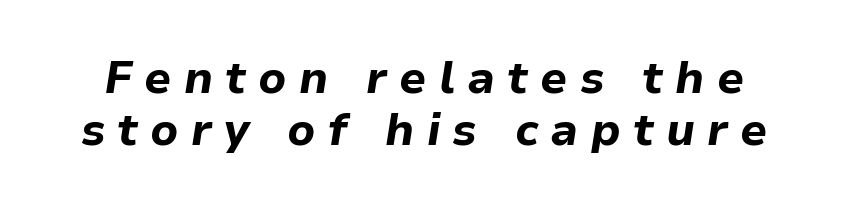
Q: Is the text bold? A: Yes.
Q: Is the text italic (slanted)? A: Yes, it leans right by about 9 degrees.
Q: Is the text underlined? A: No.
Q: Is the spacing between letters normal or unusually wide? A: Unusually wide.
Q: Width (condensed, normal, or wide)? A: Normal.
Q: Stroke contrast? A: Low.
Q: x-height? A: Medium.
Q: Monospaced? A: No.
